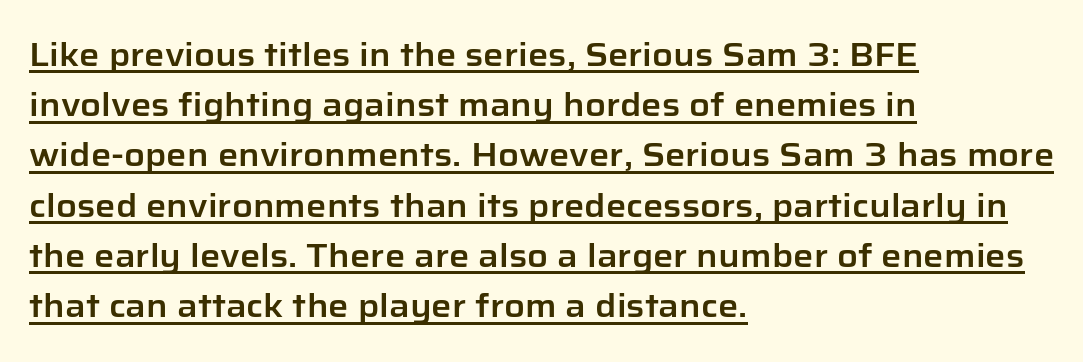
Q: Is the text italic (slanted)? A: No, it is upright.
Q: Is the typeface a serif or a sans-serif typeface? A: Sans-serif.
Q: Is the text underlined? A: Yes.
Q: How is the paragraph aligned? A: Left-aligned.
Q: Is the spacing between letters normal or unusually wide? A: Normal.
Q: Is the spacing between lines tight, normal or loose? A: Normal.
Q: Width (condensed, normal, or wide)? A: Normal.
Q: Stroke contrast? A: Low.
Q: x-height? A: Medium.
Q: Monospaced? A: No.
